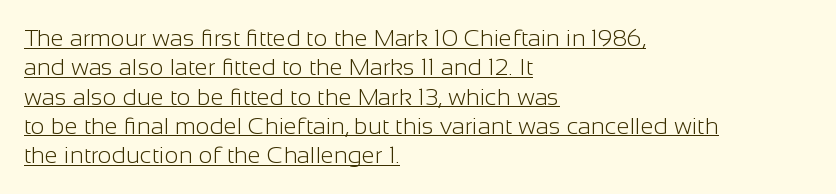
{"italic": "no", "bold": "no", "underline": "yes", "align": "left", "line_spacing_ratio": 1.22, "letter_spacing": "normal", "letter_spacing_em": 0.0, "glyph_px": 24}
